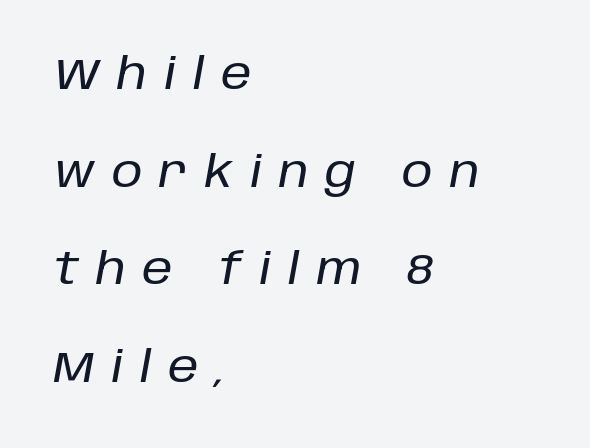
{"italic": "yes", "lean": "right", "slant_degrees": 10, "width": "normal", "stroke_contrast": "low", "x_height": "large", "monospaced": "no", "underline": "no", "align": "left", "line_spacing": "loose", "line_spacing_ratio": 2.22, "letter_spacing": "wide", "letter_spacing_em": 0.38, "glyph_px": 44}
